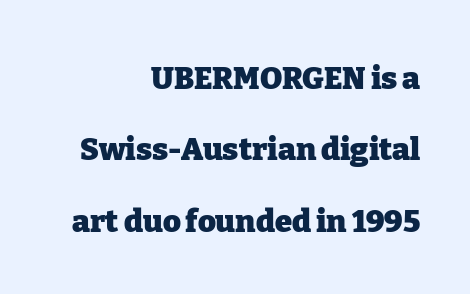
Horizontal bands of white between lines are thick stripes. Italic: no, the glyphs are upright roman. Students, this is bold: see how much ink each stroke carries. The text was rendered using a seriffed face with decorative stroke endings.
